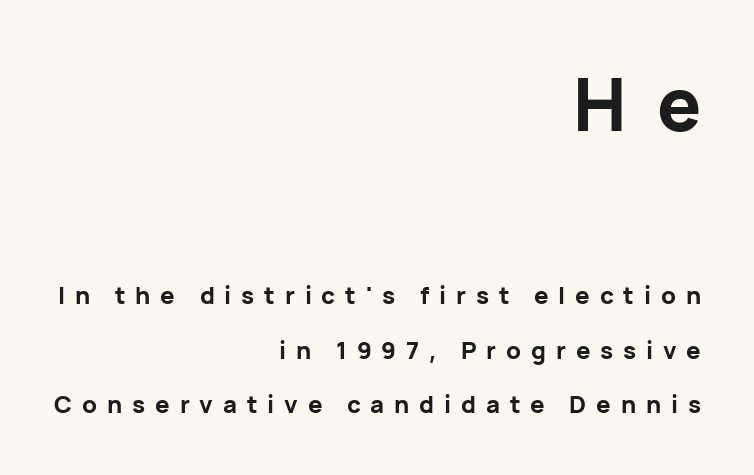
A student would call this right alignment; a typographer would say flush right, rag left. The lettering stays uniformly vertical, giving the passage a roman look. The face used here is proportionally spaced, like ordinary book or web type. Type style note: lacks serifs. You'd pick this weight for a headline — it's a proper bold.
